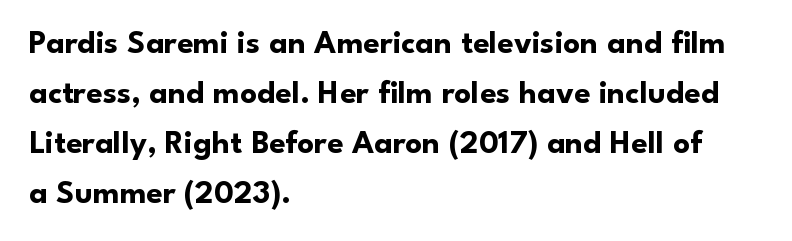
{"serif": "no", "italic": "no", "bold": "yes", "weight": "bold", "width": "normal", "stroke_contrast": "low", "x_height": "small", "monospaced": "no", "underline": "no", "align": "left", "line_spacing": "normal", "line_spacing_ratio": 1.52, "letter_spacing": "normal", "letter_spacing_em": 0.0, "glyph_px": 33}
